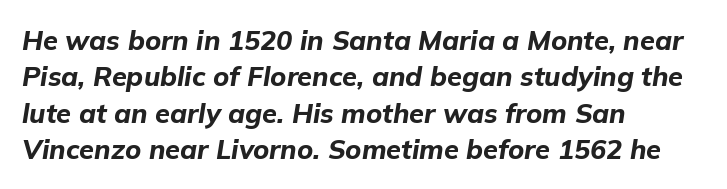
{"italic": "yes", "lean": "right", "slant_degrees": 9, "bold": "yes", "underline": "no", "align": "left", "line_spacing": "normal", "line_spacing_ratio": 1.35, "letter_spacing": "normal", "letter_spacing_em": 0.0, "glyph_px": 27}
